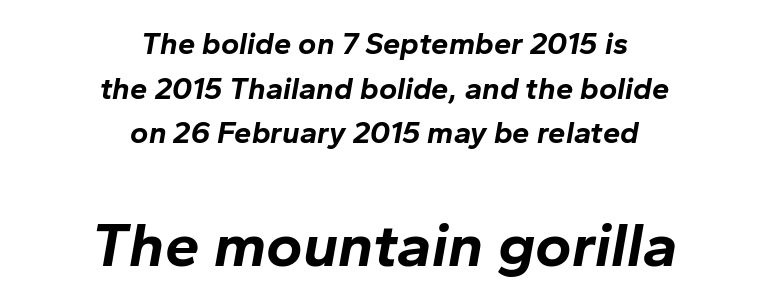
Q: Is the text bold? A: Yes.
Q: Is the text italic (slanted)? A: Yes, it leans right by about 10 degrees.
Q: Is the text underlined? A: No.
Q: How is the paragraph aligned? A: Centered.
Q: Is the spacing between letters normal or unusually wide? A: Normal.
Q: Is the spacing between lines tight, normal or loose? A: Normal.
Q: Which block of text is set in a larger size, the first (top) or the second (bottom)? A: The second (bottom) one.
Q: Width (condensed, normal, or wide)? A: Normal.
Q: Stroke contrast? A: Low.
Q: x-height? A: Medium.
Q: Monospaced? A: No.
